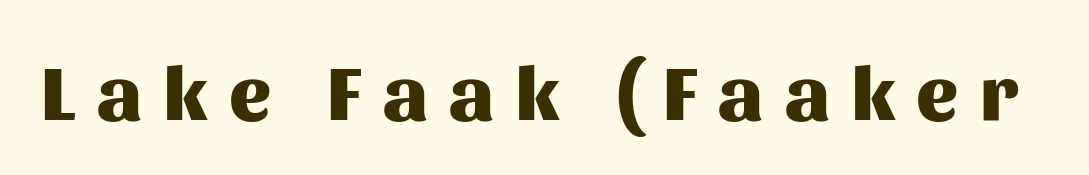
{"serif": "no", "italic": "no", "bold": "yes", "weight": "heavy", "width": "normal", "stroke_contrast": "medium", "x_height": "medium", "monospaced": "no", "underline": "no", "letter_spacing": "wide", "letter_spacing_em": 0.28, "glyph_px": 77}
